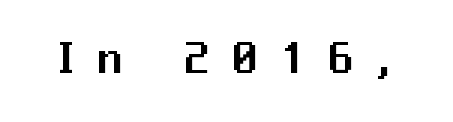
How are the letters spaced? Widely, with obvious added tracking. Character widths vary here, with narrow letters taking less room than wide ones. Each letter's strokes conclude bluntly, with no projecting serifs. Ordinary non-slanted type is in use.
